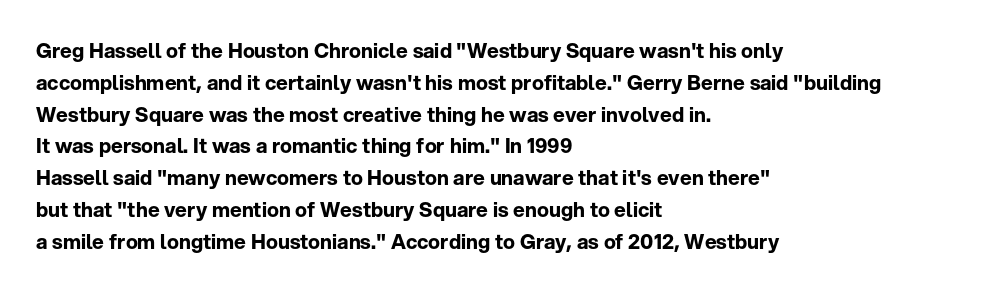
The image shows 20 px bold type, upright; set left-aligned, normal line spacing (1.59x), normal letter spacing, not underlined.
